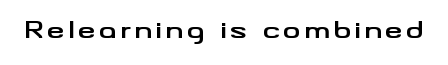
The image shows 22 px bold type, upright; set not underlined.
